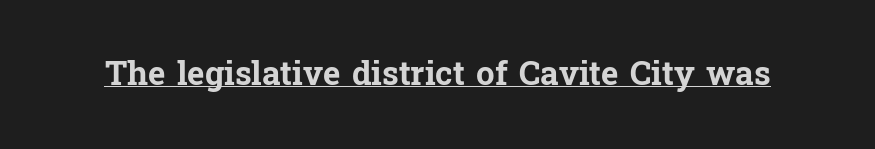
Every character sits straight up, as roman type does. Like a heading marked for emphasis, these lines bear an underscore. Weight: bold. A typesetter would label this face a serif. Think of a printed novel: that variable character pitch is what you see here.
